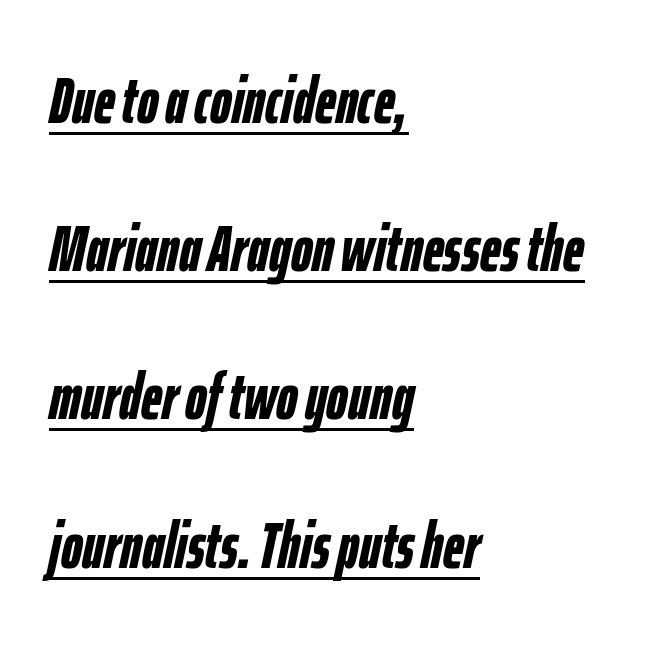
The image shows 65 px semibold, condensed type, italic (leaning right); set left-aligned, loose line spacing (2.28x), normal letter spacing, underlined; low stroke contrast and a medium x-height.
